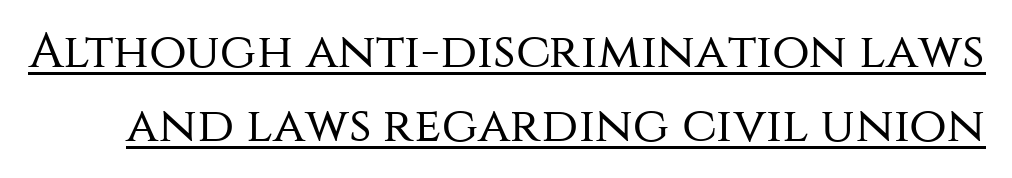
Q: Is the text bold? A: No.
Q: Is the text italic (slanted)? A: No, it is upright.
Q: Is the typeface a serif or a sans-serif typeface? A: Sans-serif.
Q: Is the text underlined? A: Yes.
Q: Is the spacing between letters normal or unusually wide? A: Normal.
Q: Is the spacing between lines tight, normal or loose? A: Normal.
Q: Width (condensed, normal, or wide)? A: Normal.
Q: Stroke contrast? A: Medium.
Q: x-height? A: Large.
Q: Monospaced? A: No.
